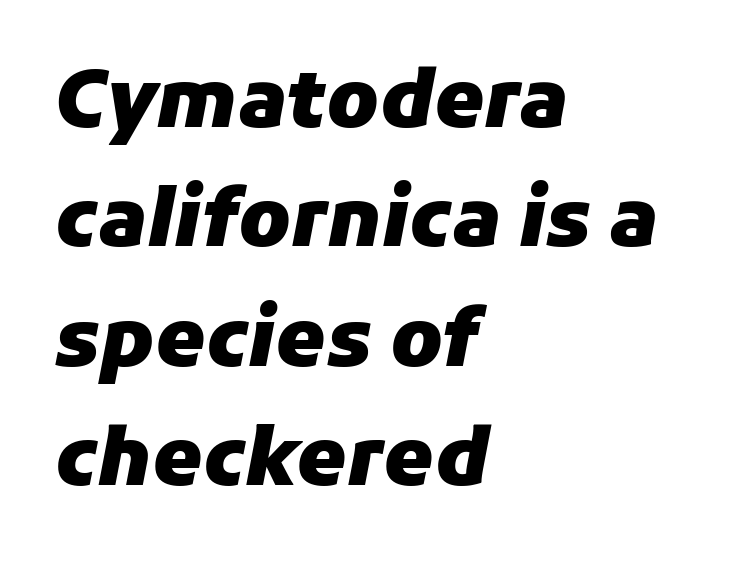
The image shows 79 px heavy type, italic (leaning right); set left-aligned, normal line spacing (1.51x), normal letter spacing, not underlined; low stroke contrast and a medium x-height.
